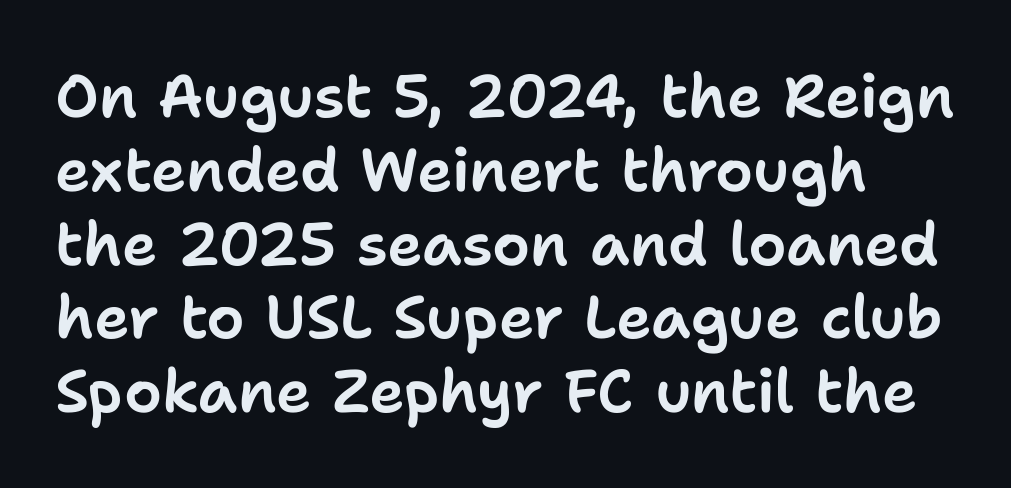
Q: Is the text italic (slanted)? A: No, it is upright.
Q: Is the typeface a serif or a sans-serif typeface? A: Sans-serif.
Q: Is the text underlined? A: No.
Q: Is the spacing between letters normal or unusually wide? A: Normal.
Q: Width (condensed, normal, or wide)? A: Normal.
Q: Stroke contrast? A: Low.
Q: x-height? A: Medium.
Q: Monospaced? A: No.
